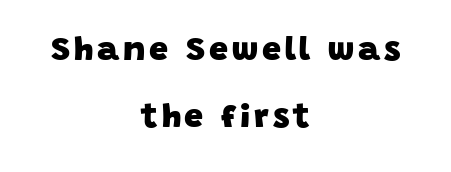
The image shows 34 px heavy sans-serif type; set centered, loose line spacing (1.96x), not underlined; low stroke contrast and a large x-height.
